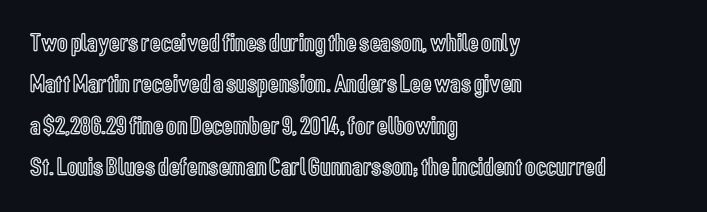
Q: Is the text italic (slanted)? A: No, it is upright.
Q: Is the text underlined? A: No.
Q: How is the paragraph aligned? A: Left-aligned.
Q: Is the spacing between letters normal or unusually wide? A: Normal.
Q: Is the spacing between lines tight, normal or loose? A: Normal.
